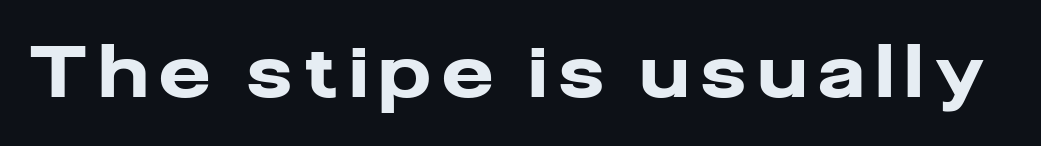
{"serif": "no", "italic": "no", "bold": "yes", "weight": "heavy", "width": "normal", "stroke_contrast": "low", "x_height": "medium", "monospaced": "no", "underline": "no", "glyph_px": 71}
